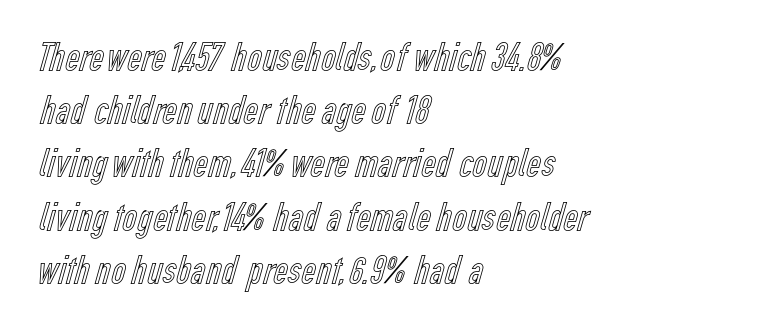
Q: Is the text italic (slanted)? A: Yes.
Q: Is the text underlined? A: No.
Q: How is the paragraph aligned? A: Left-aligned.
Q: Is the spacing between letters normal or unusually wide? A: Normal.
Q: Is the spacing between lines tight, normal or loose? A: Normal.
Q: Width (condensed, normal, or wide)? A: Condensed.
Q: x-height? A: Medium.
Q: Monospaced? A: No.
